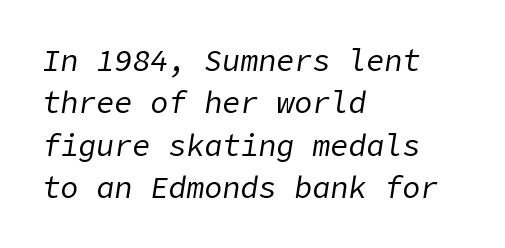
The image shows 30 px regular-weight type, italic (leaning right); set left-aligned, normal line spacing (1.41x), normal letter spacing, not underlined; low stroke contrast and a medium x-height.
